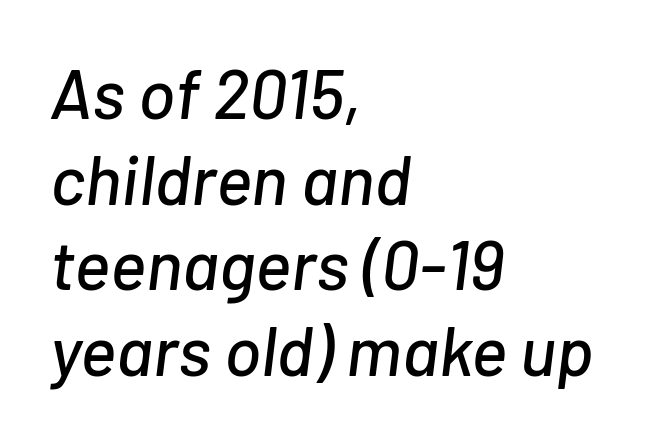
Q: Is the text italic (slanted)? A: Yes, it leans right by about 7 degrees.
Q: Is the text underlined? A: No.
Q: How is the paragraph aligned? A: Left-aligned.
Q: Is the spacing between letters normal or unusually wide? A: Normal.
Q: Width (condensed, normal, or wide)? A: Normal.
Q: Stroke contrast? A: Low.
Q: x-height? A: Medium.
Q: Monospaced? A: No.
